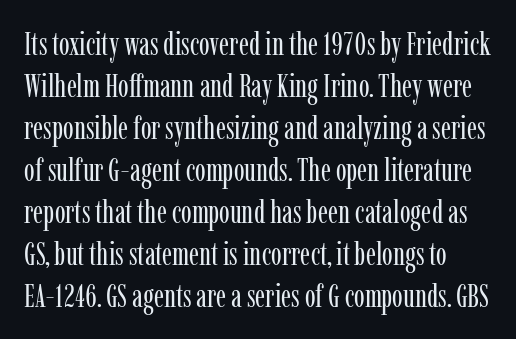
{"serif": "yes", "italic": "no", "bold": "no", "weight": "regular", "width": "condensed", "stroke_contrast": "low", "x_height": "medium", "monospaced": "no", "underline": "no", "line_spacing": "normal", "line_spacing_ratio": 1.31, "letter_spacing": "normal", "letter_spacing_em": 0.0, "glyph_px": 32}
